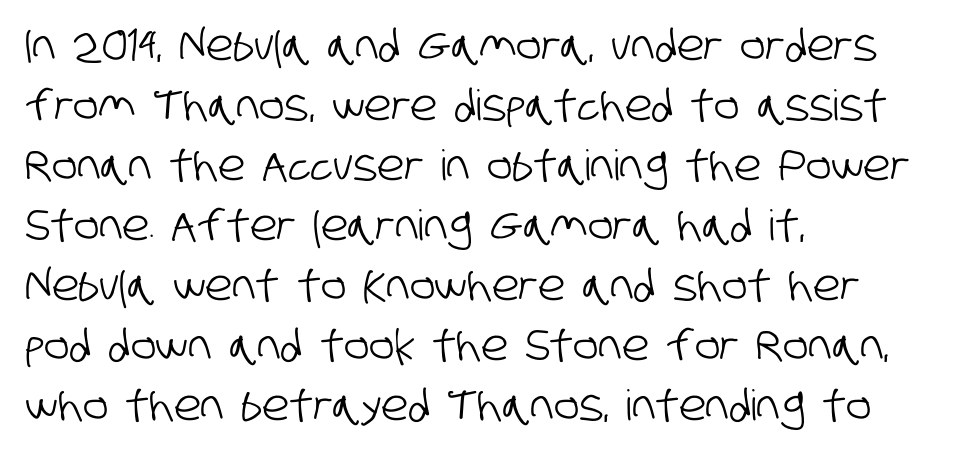
The setting favours the left margin, as ordinary paragraphs usually do. The space between consecutive lines is moderate. Is this a fixed-width face? No — the glyphs have proportional, varying widths. This rendering leaves character spacing at its baseline value.
